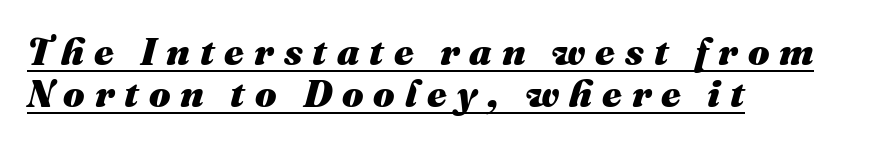
{"italic": "yes", "lean": "right", "slant_degrees": 16, "bold": "yes", "weight": "heavy", "width": "normal", "stroke_contrast": "medium", "x_height": "medium", "monospaced": "no", "underline": "yes", "align": "left", "line_spacing": "tight", "line_spacing_ratio": 1.1, "letter_spacing": "wide", "letter_spacing_em": 0.26, "glyph_px": 38}
